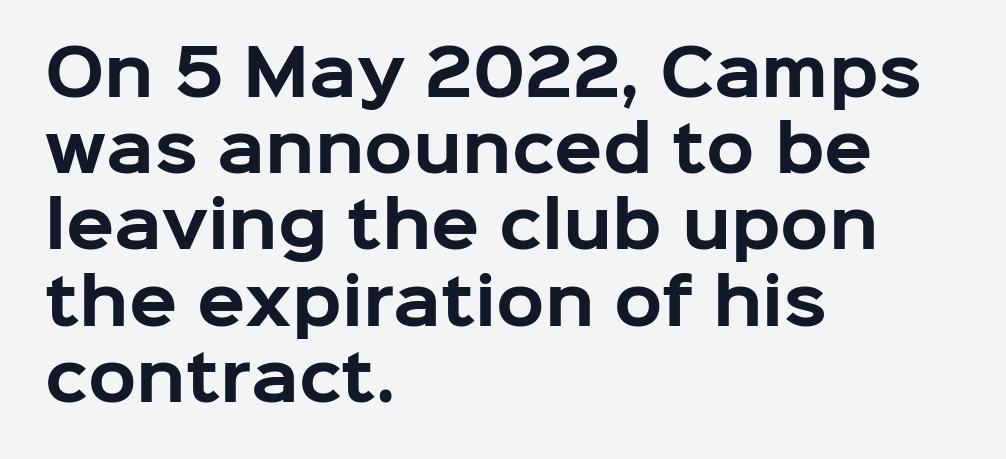
The gap between lines stays unmarked. Posture: upright roman. Inter-character spacing is left at the font's built-in metrics. You can tell from the bare stems that sans-serif type was used. Is the type bold? Yes — the strokes are clearly thick and heavy.
